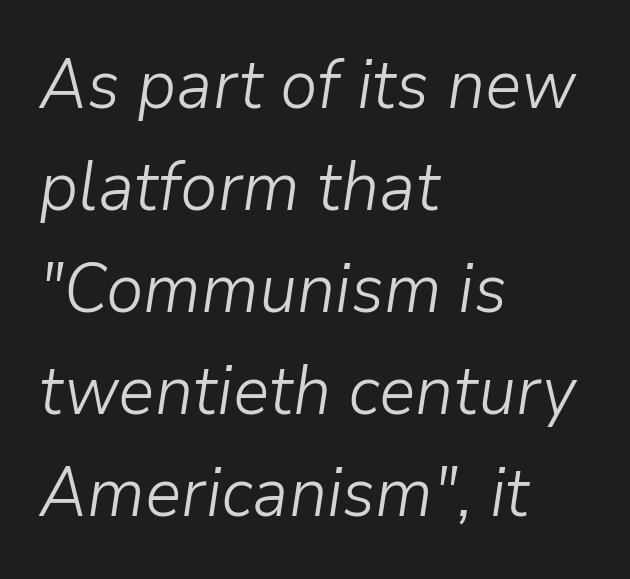
Q: Is the text bold? A: No.
Q: Is the text italic (slanted)? A: Yes, it leans right by about 9 degrees.
Q: Is the text underlined? A: No.
Q: How is the paragraph aligned? A: Left-aligned.
Q: Is the spacing between letters normal or unusually wide? A: Normal.
Q: Is the spacing between lines tight, normal or loose? A: Normal.
Q: Width (condensed, normal, or wide)? A: Normal.
Q: Stroke contrast? A: Low.
Q: x-height? A: Medium.
Q: Monospaced? A: No.
